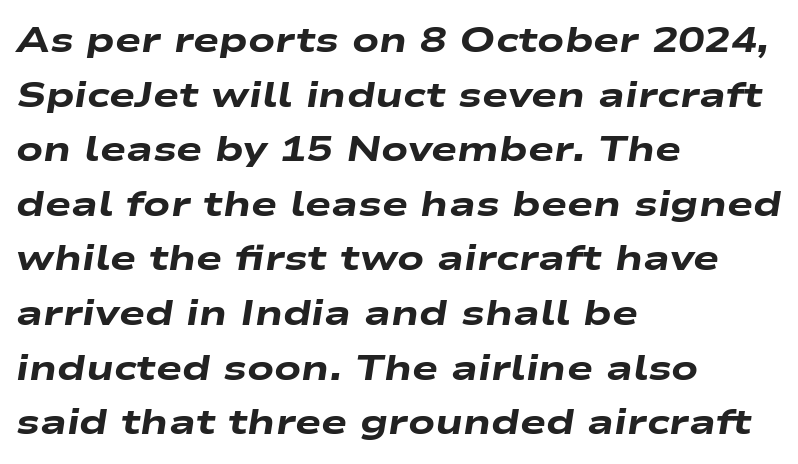
The image shows 35 px heavy, wide type, italic (leaning right); set left-aligned, normal line spacing (1.56x), normal letter spacing, not underlined; low stroke contrast and a medium x-height.
